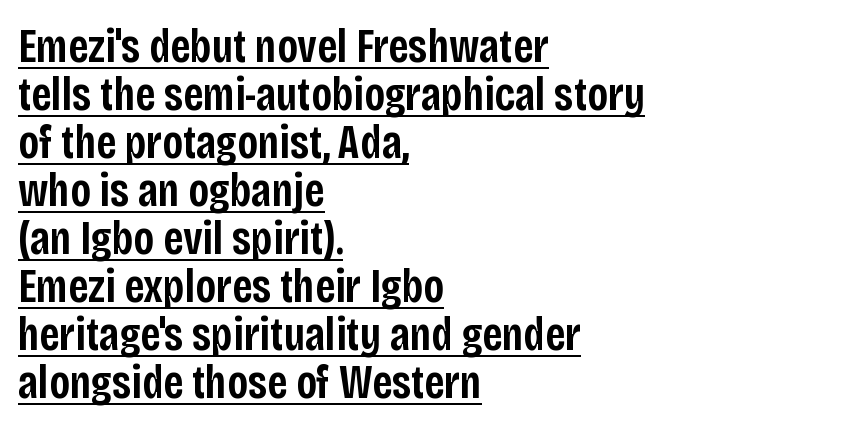
{"serif": "no", "italic": "no", "bold": "semi", "weight": "semibold", "width": "condensed", "stroke_contrast": "low", "x_height": "large", "monospaced": "no", "underline": "yes", "align": "left", "line_spacing": "tight", "line_spacing_ratio": 1.02, "letter_spacing": "normal", "letter_spacing_em": 0.0, "glyph_px": 47}
